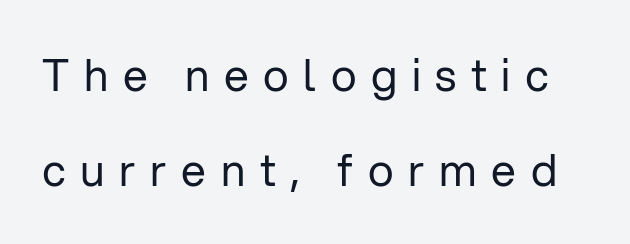
{"serif": "no", "italic": "no", "bold": "no", "weight": "regular", "width": "normal", "stroke_contrast": "low", "x_height": "medium", "monospaced": "no", "underline": "no", "line_spacing": "loose", "line_spacing_ratio": 2.16, "letter_spacing": "wide", "letter_spacing_em": 0.33, "glyph_px": 44}
